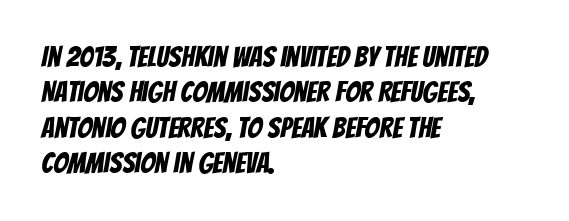
Compared with typical body copy, the letter spacing here is the same. Leftover space on each line is placed entirely after the last word. The baseline area is clear. Think of a printed novel: that variable character pitch is what you see here. The face used here is a sans, in the tradition of grotesques and geometrics.
